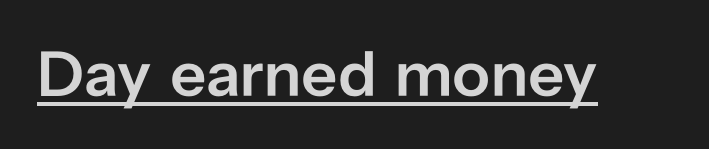
Q: Is the text bold? A: Semi-bold.
Q: Is the text italic (slanted)? A: No, it is upright.
Q: Is the typeface a serif or a sans-serif typeface? A: Sans-serif.
Q: Is the text underlined? A: Yes.
Q: Is the spacing between letters normal or unusually wide? A: Normal.
Q: Width (condensed, normal, or wide)? A: Normal.
Q: Stroke contrast? A: Low.
Q: x-height? A: Medium.
Q: Monospaced? A: No.
